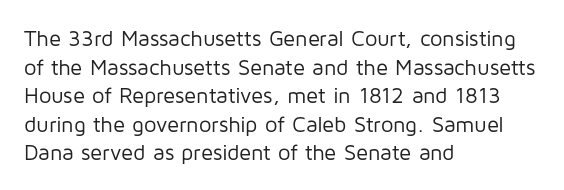
The image shows 22 px text type, upright; set left-aligned, normal line spacing (1.3x), normal letter spacing, not underlined.
